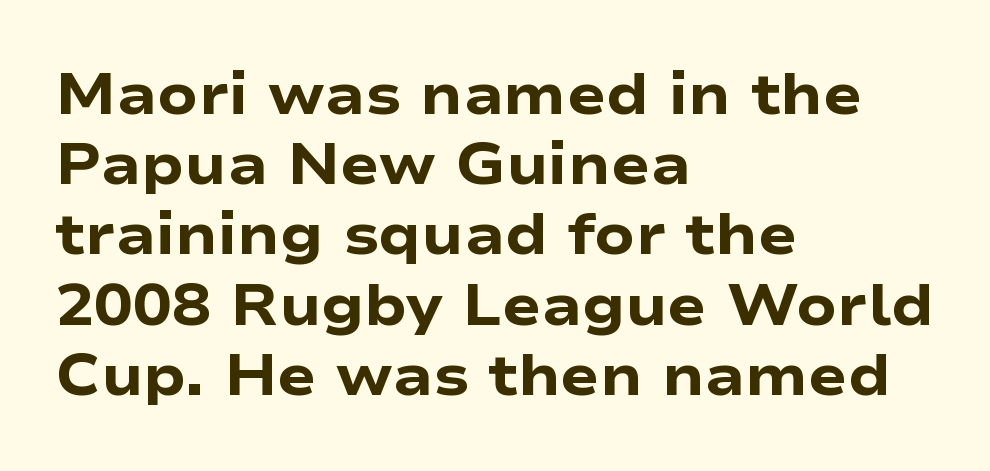
Q: Is the text bold? A: Yes.
Q: Is the text italic (slanted)? A: No, it is upright.
Q: Is the typeface a serif or a sans-serif typeface? A: Sans-serif.
Q: Is the text underlined? A: No.
Q: How is the paragraph aligned? A: Left-aligned.
Q: Is the spacing between letters normal or unusually wide? A: Normal.
Q: Width (condensed, normal, or wide)? A: Wide.
Q: Stroke contrast? A: Low.
Q: x-height? A: Medium.
Q: Monospaced? A: No.
